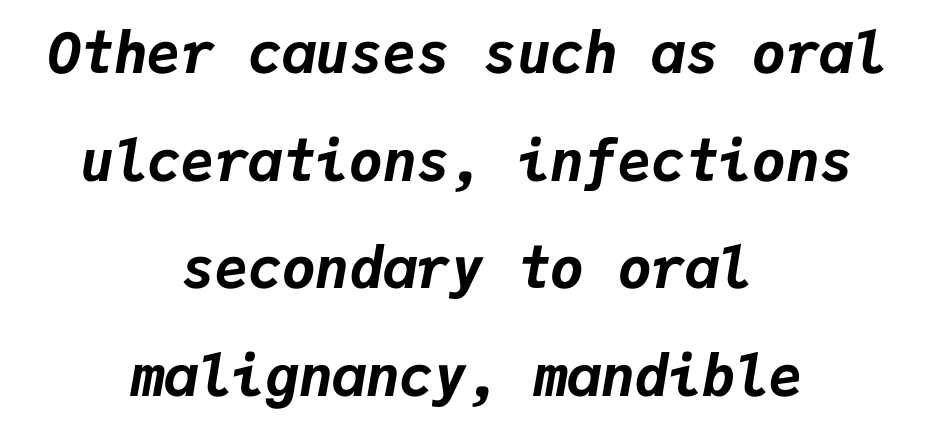
The space directly below the letters is spotless. Characters follow at the spacing the type designer built in. Would a proofreader flag this as italicized? Yes. Note the uniform advance width — an 'i' takes as much space as an 'm'. Widely set lines give the paragraph a tall, airy silhouette. Thick stems and heavy bowls — unmistakably bold.
